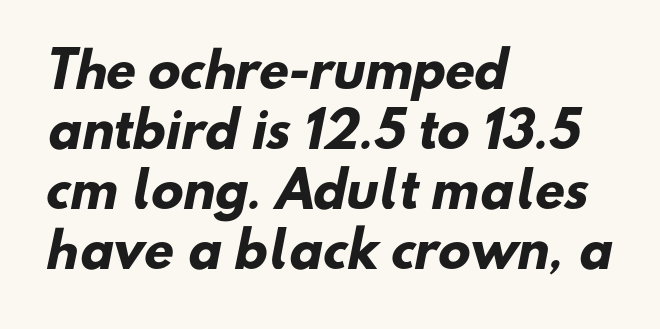
Casual observation: everything's shoved over to the left. Regular leading. The face used here has the dense, thick strokes of a bold. Clear beneath every line of the passage. Nope, no serifs anywhere on these letters. Note the varied advance widths — an 'i' is clearly narrower than an 'm'.
